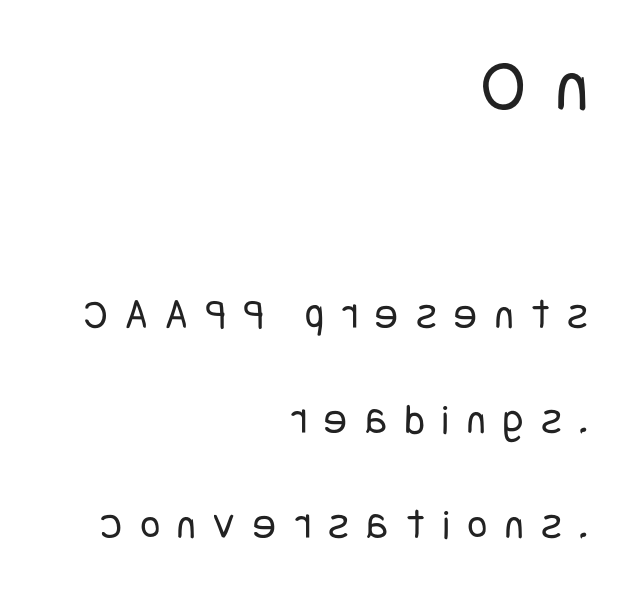
{"serif": "no", "italic": "no", "bold": "no", "weight": "regular", "width": "condensed", "stroke_contrast": "low", "x_height": "large", "underline": "no", "align": "right", "line_spacing": "loose", "line_spacing_ratio": 2.45, "letter_spacing": "wide", "letter_spacing_em": 0.41, "larger_block": "first", "size_ratio": 1.74, "glyph_px": 75}
